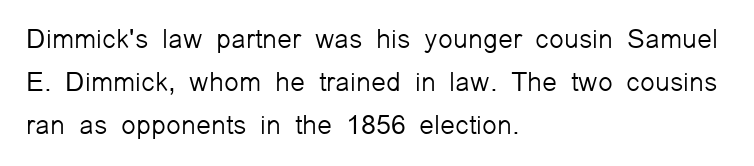
{"italic": "no", "bold": "no", "underline": "no", "align": "left", "line_spacing": "normal", "line_spacing_ratio": 1.59, "letter_spacing": "normal", "letter_spacing_em": 0.0, "glyph_px": 27}
